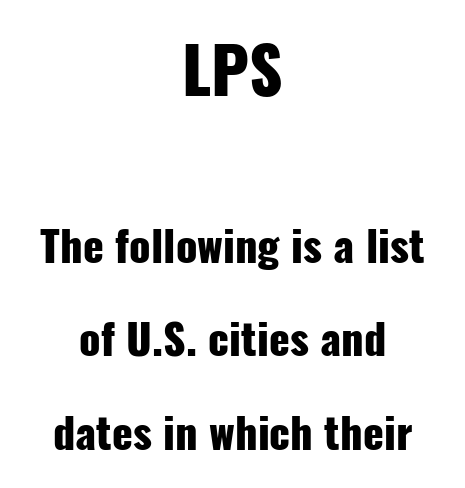
Which of the two is more prominent by size? The first, at the top. Words appear dense and cohesive because spacing is normal. The whitespace from short lines is split evenly between both sides. Letterform terminals end flat and unadorned throughout the passage.
